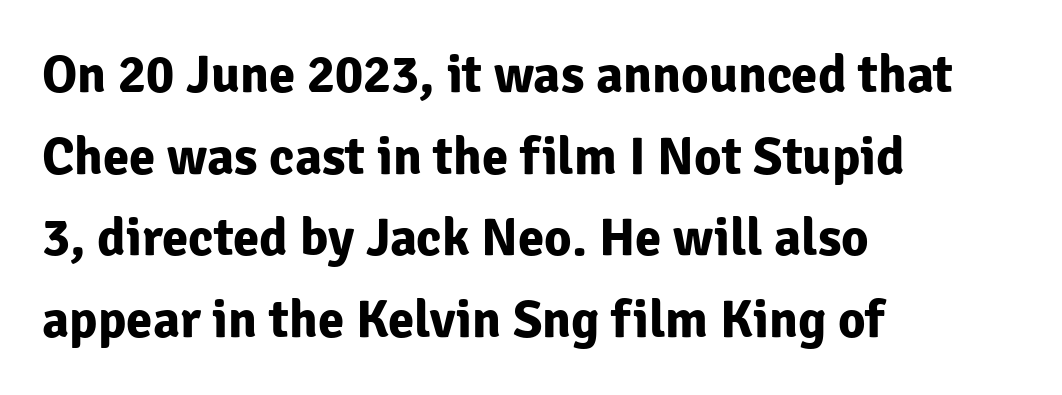
Summary of vertical rhythm: regular, with standard interline spacing. Visually the block forms a straight wall on the left and a jagged coastline on the right. Typographic density is high because the face is bold. Glance below the letters and you will spot only blank space. Proportional: the letters do not fall into vertical columns.
